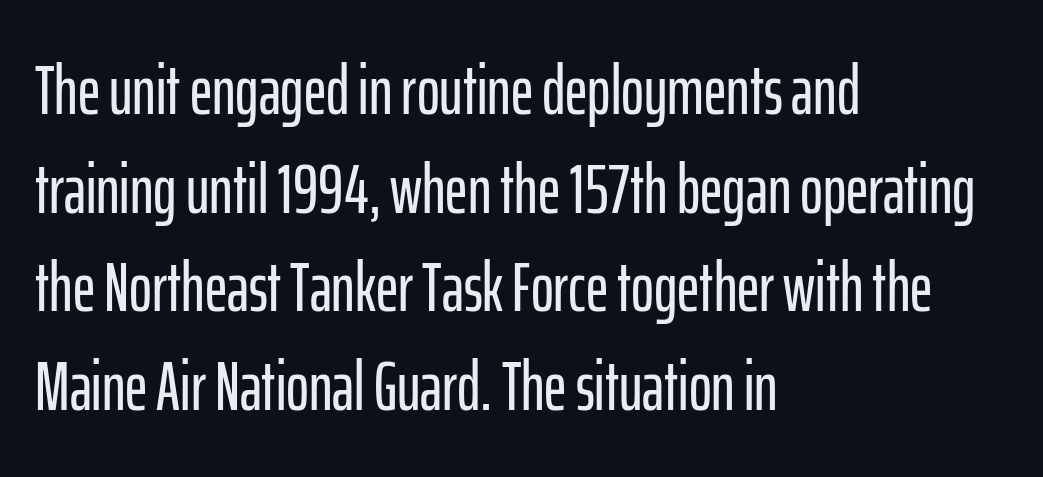
Tracking value appears to be zero — textbook default spacing. Serifs: no, the terminals of the letterforms are clean. Caption: multi-line text, flush left, ragged right. Ascenders rise straight up at ninety degrees.
